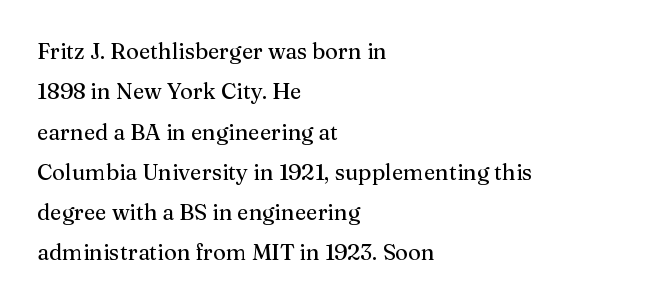
Q: Is the text italic (slanted)? A: No, it is upright.
Q: Is the text underlined? A: No.
Q: How is the paragraph aligned? A: Left-aligned.
Q: Is the spacing between letters normal or unusually wide? A: Normal.
